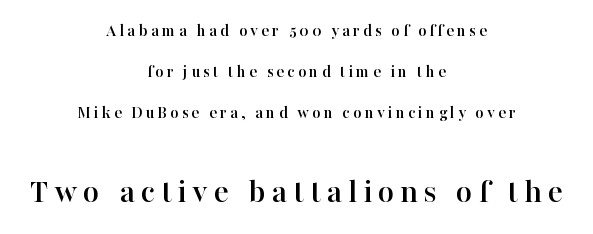
Q: Is the text italic (slanted)? A: No, it is upright.
Q: Is the typeface a serif or a sans-serif typeface? A: Serif.
Q: Is the text underlined? A: No.
Q: How is the paragraph aligned? A: Centered.
Q: Is the spacing between lines tight, normal or loose? A: Loose.
Q: Which block of text is set in a larger size, the first (top) or the second (bottom)? A: The second (bottom) one.
Q: Width (condensed, normal, or wide)? A: Normal.
Q: Stroke contrast? A: High.
Q: x-height? A: Medium.
Q: Monospaced? A: No.
